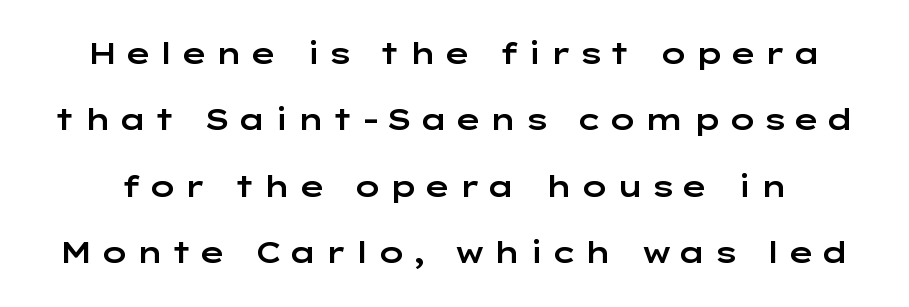
{"serif": "no", "italic": "no", "width": "wide", "stroke_contrast": "low", "x_height": "medium", "monospaced": "no", "underline": "no", "line_spacing": "loose", "line_spacing_ratio": 2.29, "letter_spacing": "wide", "letter_spacing_em": 0.22, "glyph_px": 29}
